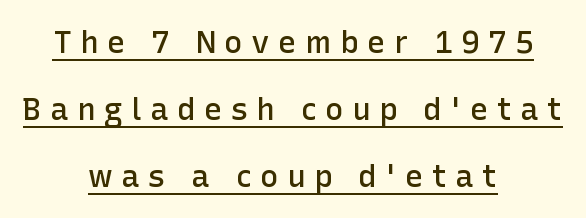
Q: Is the text bold? A: Semi-bold.
Q: Is the text italic (slanted)? A: No, it is upright.
Q: Is the typeface a serif or a sans-serif typeface? A: Sans-serif.
Q: Is the text underlined? A: Yes.
Q: How is the paragraph aligned? A: Centered.
Q: Is the spacing between letters normal or unusually wide? A: Unusually wide.
Q: Is the spacing between lines tight, normal or loose? A: Loose.
Q: Width (condensed, normal, or wide)? A: Normal.
Q: Stroke contrast? A: Low.
Q: x-height? A: Medium.
Q: Monospaced? A: No.
